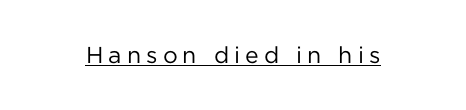
{"italic": "no", "bold": "no", "underline": "yes", "letter_spacing": "wide", "letter_spacing_em": 0.22, "glyph_px": 23}
